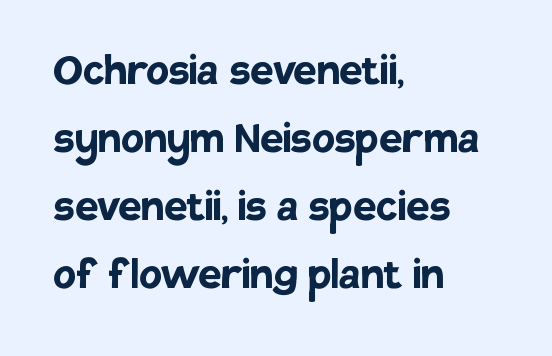
{"serif": "no", "italic": "no", "bold": "yes", "weight": "semibold", "width": "normal", "stroke_contrast": "low", "x_height": "large", "monospaced": "no", "underline": "no", "align": "left", "line_spacing": "normal", "line_spacing_ratio": 1.31, "letter_spacing": "normal", "letter_spacing_em": 0.0, "glyph_px": 52}
